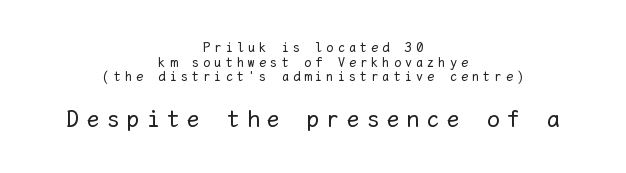
Compared with a flush-left layout, this one balances lines on the center instead. These two chunks differ in scale, with the bottom chunk taking the larger measure. Only glyphs here, with clear space below each row. A typesetter would mark this as roman, not italic. Glyph-to-glyph distance is far greater than everyday printed text.
